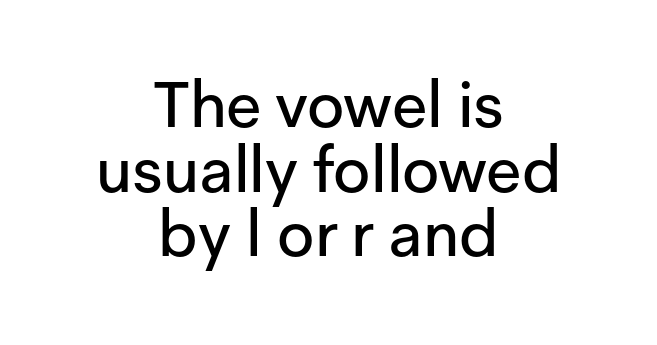
Line spacing here is tight. Beneath every word, the page is bare. Visually the block forms a symmetrical silhouette, jagged on both flanks. Each letter keeps its own natural width here, so spacing adapts to shape. Rendered with straight, roman letterforms.
